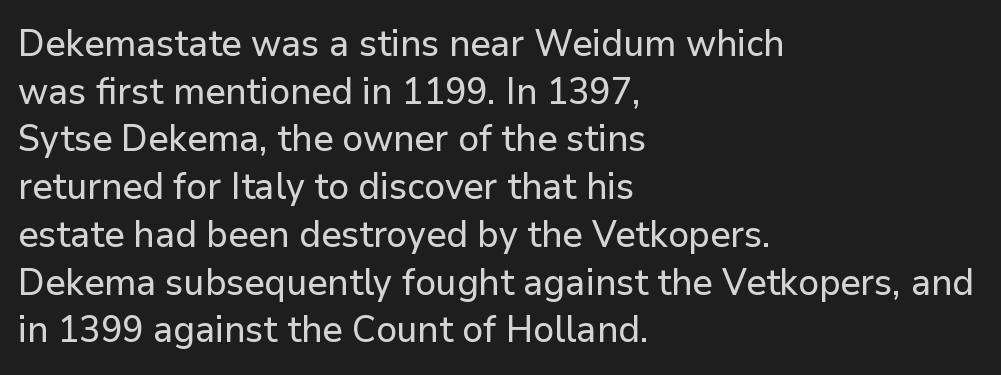
{"serif": "no", "italic": "no", "width": "normal", "stroke_contrast": "low", "x_height": "medium", "monospaced": "no", "underline": "no", "align": "left", "line_spacing": "normal", "line_spacing_ratio": 1.29, "letter_spacing": "normal", "letter_spacing_em": 0.0, "glyph_px": 37}
